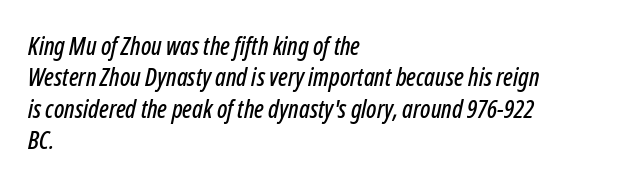
Q: Is the text italic (slanted)? A: Yes, it leans right by about 12 degrees.
Q: Is the text underlined? A: No.
Q: How is the paragraph aligned? A: Left-aligned.
Q: Is the spacing between letters normal or unusually wide? A: Normal.
Q: Is the spacing between lines tight, normal or loose? A: Normal.
